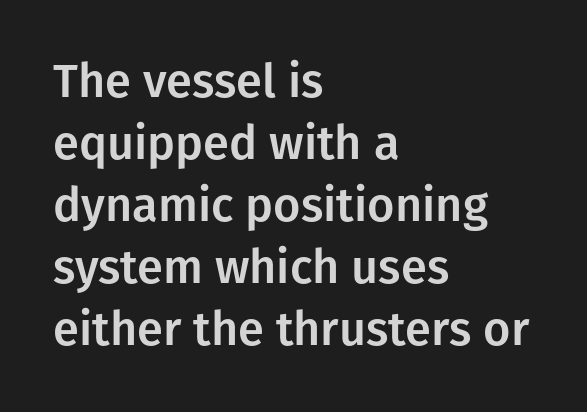
{"serif": "no", "italic": "no", "width": "normal", "stroke_contrast": "low", "x_height": "medium", "monospaced": "no", "underline": "no", "align": "left", "line_spacing": "normal", "line_spacing_ratio": 1.32, "letter_spacing": "normal", "letter_spacing_em": 0.0, "glyph_px": 47}
